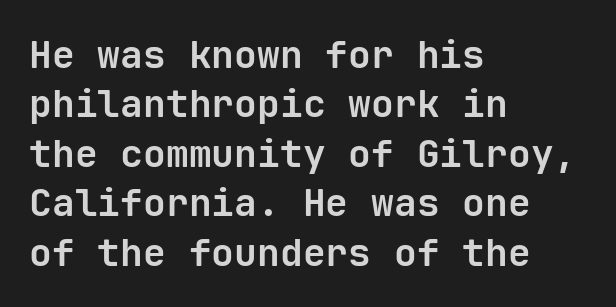
Q: Is the text bold? A: Yes.
Q: Is the text italic (slanted)? A: No, it is upright.
Q: Is the typeface a serif or a sans-serif typeface? A: Sans-serif.
Q: Is the text underlined? A: No.
Q: How is the paragraph aligned? A: Left-aligned.
Q: Is the spacing between letters normal or unusually wide? A: Normal.
Q: Is the spacing between lines tight, normal or loose? A: Normal.
Q: Width (condensed, normal, or wide)? A: Normal.
Q: Stroke contrast? A: Low.
Q: x-height? A: Medium.
Q: Monospaced? A: Yes.
